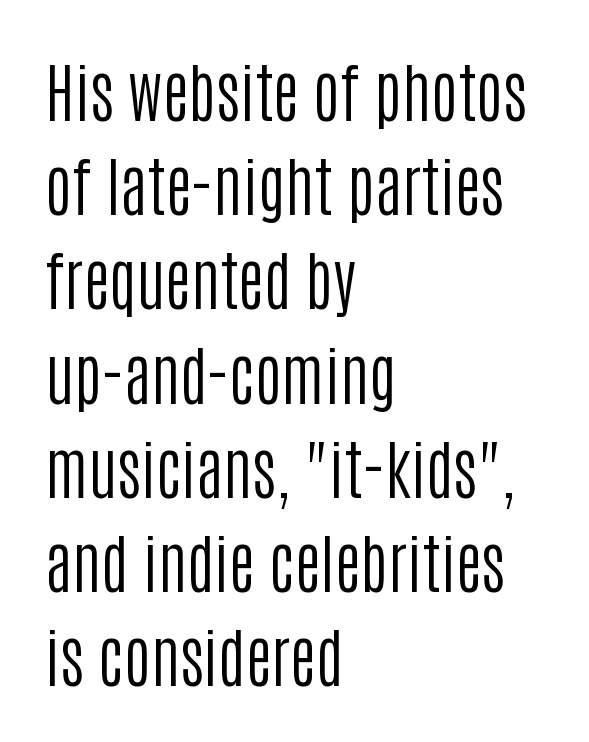
The image shows 65 px regular-weight, condensed sans-serif type, upright; set left-aligned, normal line spacing (1.45x), normal letter spacing, not underlined; low stroke contrast and a large x-height.
